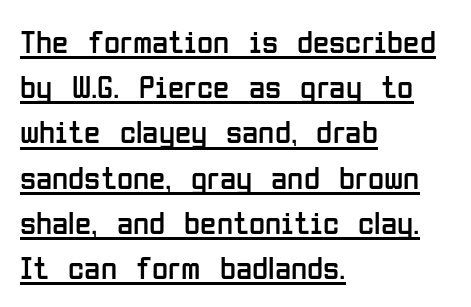
The image shows 33 px regular-weight, condensed sans-serif type, upright; set left-aligned, normal line spacing (1.37x), normal letter spacing, underlined; low stroke contrast and a medium x-height.
